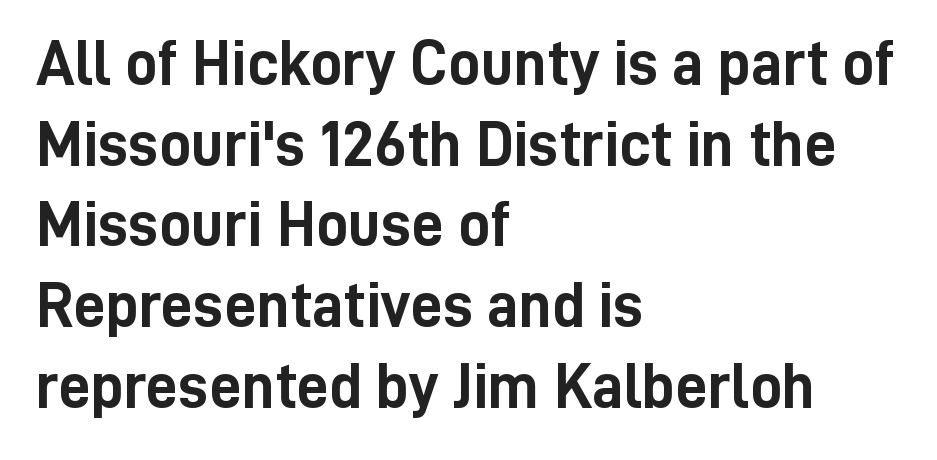
The image shows 64 px semibold, condensed sans-serif type, upright; set left-aligned, normal line spacing (1.26x), normal letter spacing, not underlined; low stroke contrast and a medium x-height.
